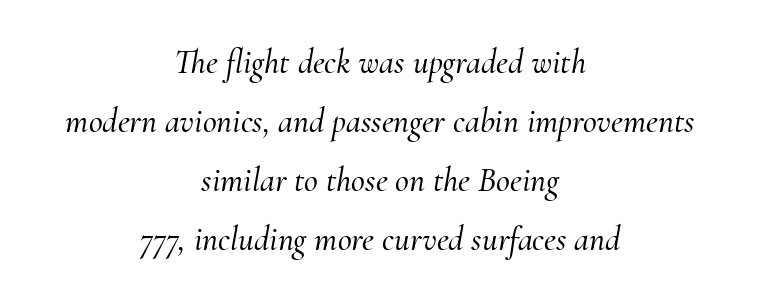
The image shows 34 px serif type, italic (leaning right); set centered, line spacing 1.74x, normal letter spacing, not underlined; medium stroke contrast and a small x-height.
